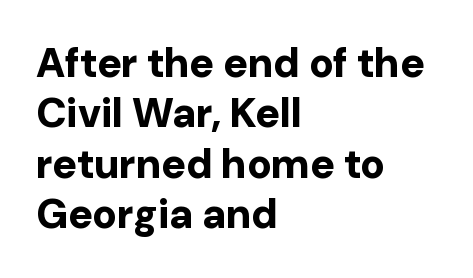
Q: Is the text bold? A: Yes.
Q: Is the text italic (slanted)? A: No, it is upright.
Q: Is the typeface a serif or a sans-serif typeface? A: Sans-serif.
Q: Is the text underlined? A: No.
Q: How is the paragraph aligned? A: Left-aligned.
Q: Is the spacing between letters normal or unusually wide? A: Normal.
Q: Width (condensed, normal, or wide)? A: Normal.
Q: Stroke contrast? A: Low.
Q: x-height? A: Medium.
Q: Monospaced? A: No.
